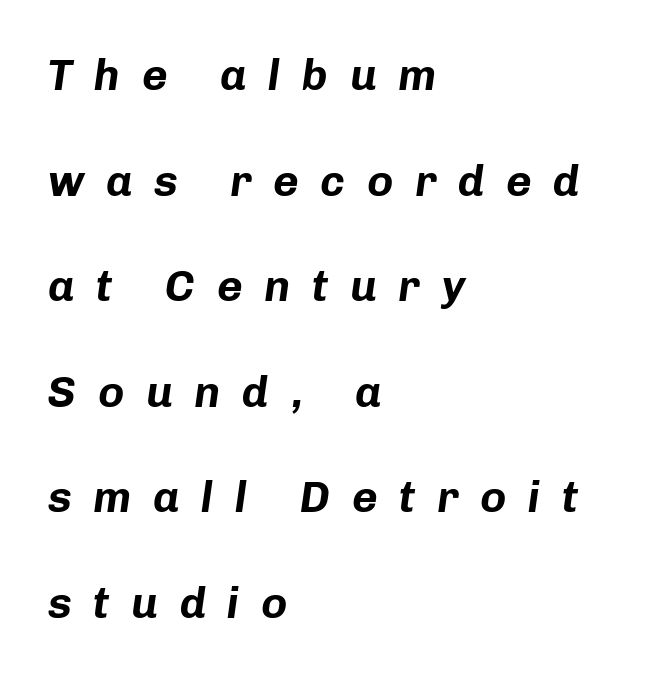
Q: Is the text bold? A: Yes.
Q: Is the text italic (slanted)? A: Yes, it leans right by about 8 degrees.
Q: Is the text underlined? A: No.
Q: How is the paragraph aligned? A: Left-aligned.
Q: Is the spacing between letters normal or unusually wide? A: Unusually wide.
Q: Is the spacing between lines tight, normal or loose? A: Loose.
Q: Width (condensed, normal, or wide)? A: Normal.
Q: Stroke contrast? A: Low.
Q: x-height? A: Medium.
Q: Monospaced? A: No.
